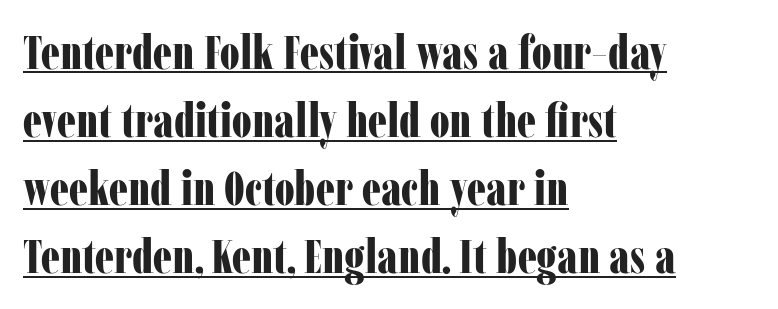
{"serif": "yes", "italic": "no", "bold": "yes", "weight": "bold", "width": "condensed", "stroke_contrast": "low", "x_height": "medium", "monospaced": "no", "underline": "yes", "align": "left", "line_spacing": "normal", "line_spacing_ratio": 1.42, "letter_spacing": "normal", "letter_spacing_em": 0.0, "glyph_px": 48}
